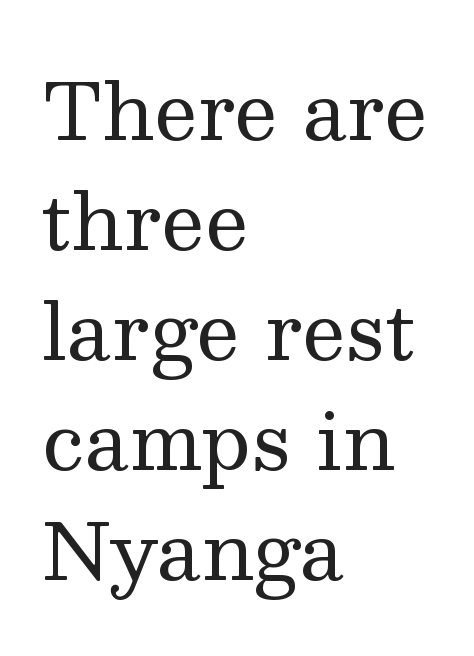
The image shows 78 px regular-weight serif type, upright; set left-aligned, normal line spacing (1.41x), normal letter spacing, not underlined; medium stroke contrast and a medium x-height.
